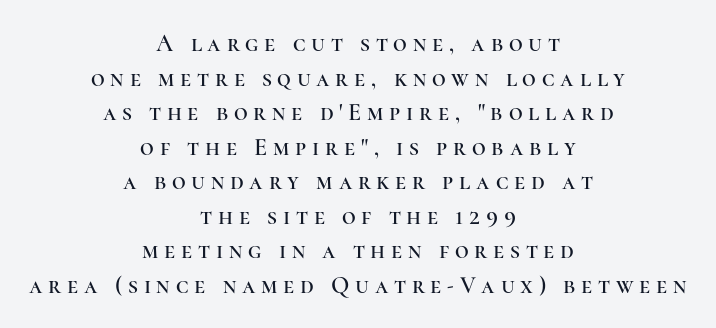
Horizontal alignment here is central, giving a formal, balanced look. Rows of type keep a routine distance in the vertical direction. When letters stand straight like this, we call the style roman or upright. Compared with typical body copy, the letter spacing here is much looser. Any mark beneath the type? The region is blank.
